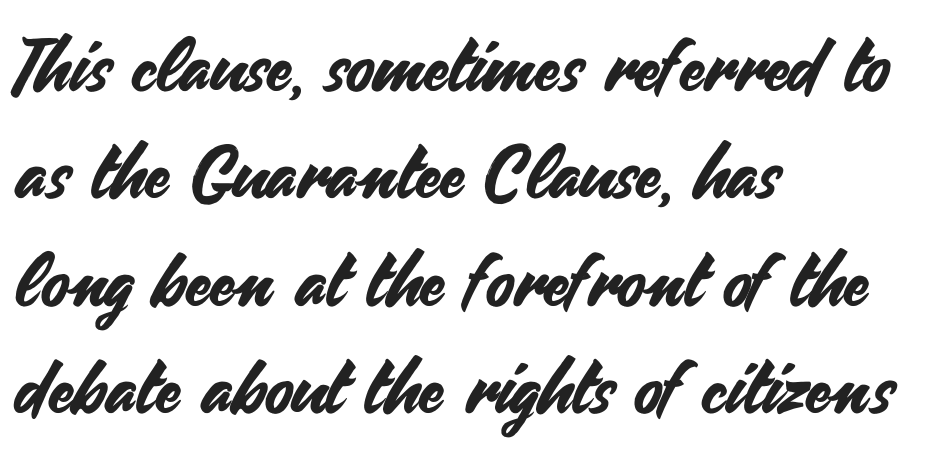
Looks like regular typesetting: each glyph gets only the width it needs. In terms of letterform style, serifs are entirely absent. Nobody drew a line under any word here. Reading down the column, the eye jumps a familiar distance to each next line. The gaps between neighbouring characters are ordinary and unremarkable.
